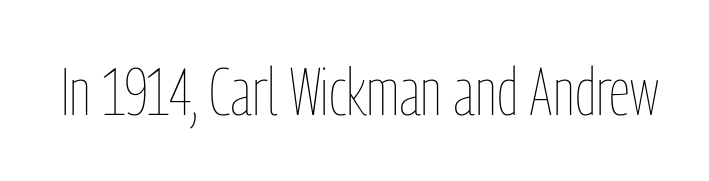
Q: Is the text bold? A: No.
Q: Is the text italic (slanted)? A: No, it is upright.
Q: Is the text underlined? A: No.
Q: Is the spacing between letters normal or unusually wide? A: Normal.
Q: Width (condensed, normal, or wide)? A: Condensed.
Q: Stroke contrast? A: Low.
Q: x-height? A: Medium.
Q: Monospaced? A: No.
